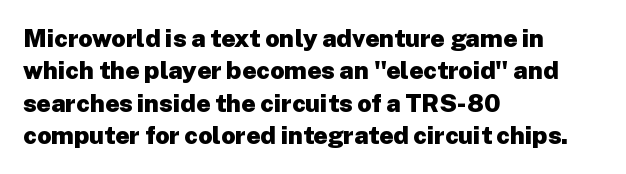
A typesetter would mark this as roman, not italic. The strokes are fattened all the way to bold. Beneath every word, the page is bare. The letters sit at their default tracking, neither squeezed nor spread. Notice how the passage keeps a crisp vertical edge on the left only. The lines sit at an ordinary, default distance from one another.
